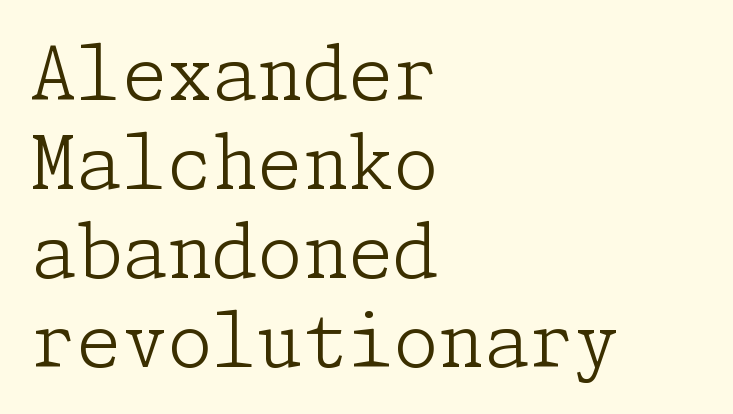
{"serif": "yes", "italic": "no", "bold": "no", "weight": "light", "width": "normal", "stroke_contrast": "low", "x_height": "medium", "underline": "no", "align": "left", "line_spacing_ratio": 1.22, "letter_spacing": "normal", "letter_spacing_em": 0.0, "glyph_px": 73}
